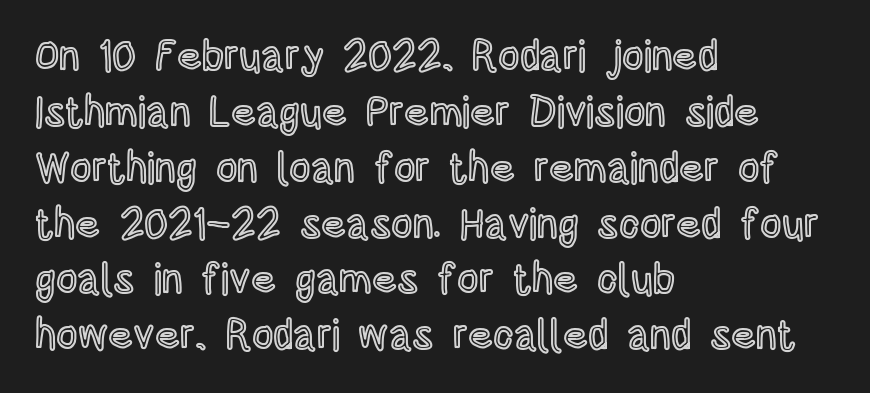
{"italic": "no", "width": "condensed", "x_height": "large", "monospaced": "no", "underline": "no", "align": "left", "line_spacing": "normal", "line_spacing_ratio": 1.33, "letter_spacing": "normal", "letter_spacing_em": 0.0, "glyph_px": 42}
